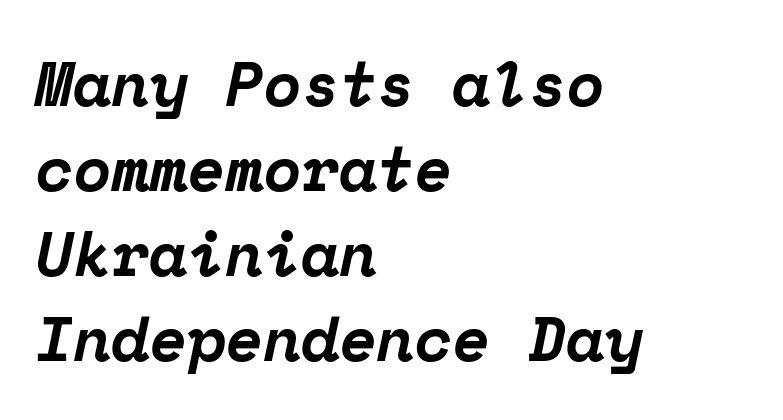
The line-height multiplier appears to be the usual default. The font's italic variant was chosen for this text. Quick note: underline off. This is serif lettering, the kind often seen in printed books.
